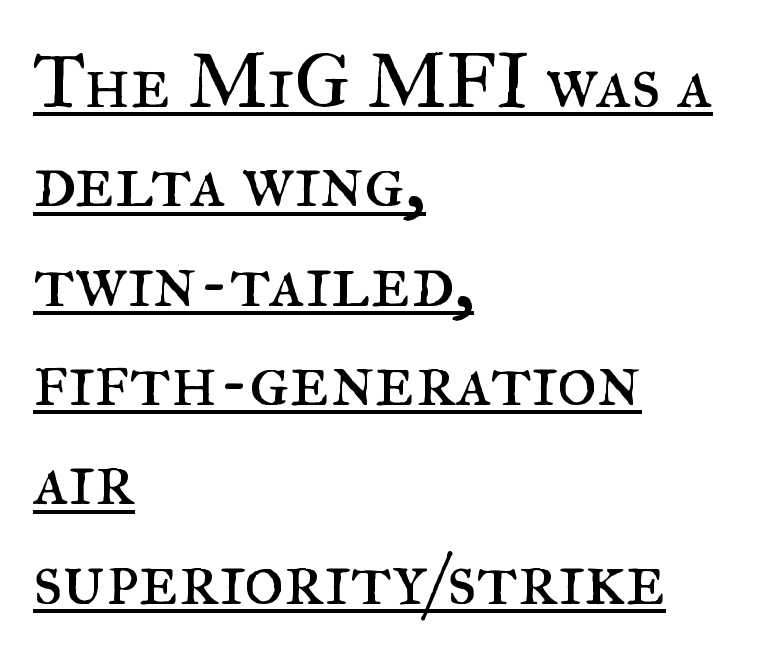
The image shows 77 px regular-weight serif type, upright; set left-aligned, normal line spacing (1.29x), normal letter spacing, underlined; medium stroke contrast and a small x-height.
